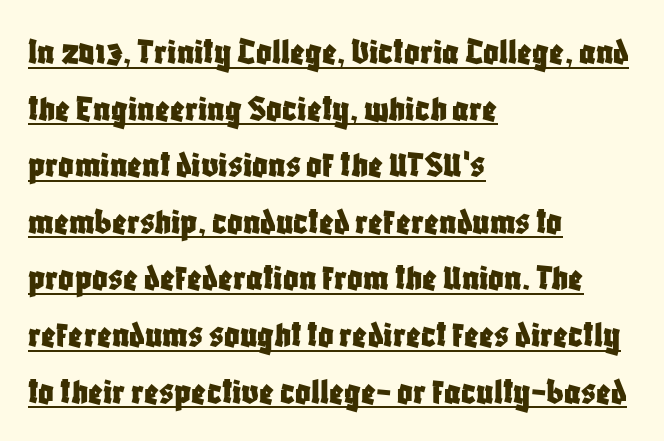
The image shows 38 px condensed sans-serif type, upright; set left-aligned, normal line spacing (1.49x), normal letter spacing, underlined; low stroke contrast and a large x-height.
